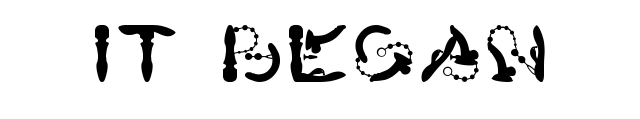
Q: Is the text italic (slanted)? A: No, it is upright.
Q: Is the typeface a serif or a sans-serif typeface? A: Sans-serif.
Q: Is the text underlined? A: No.
Q: Is the spacing between letters normal or unusually wide? A: Normal.
Q: Width (condensed, normal, or wide)? A: Normal.
Q: Stroke contrast? A: High.
Q: x-height? A: Large.
